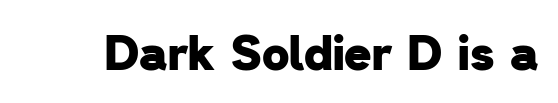
Q: Is the text bold? A: Yes.
Q: Is the typeface a serif or a sans-serif typeface? A: Sans-serif.
Q: Is the text underlined? A: No.
Q: Is the spacing between letters normal or unusually wide? A: Normal.
Q: Width (condensed, normal, or wide)? A: Normal.
Q: Stroke contrast? A: Low.
Q: x-height? A: Medium.
Q: Monospaced? A: No.
